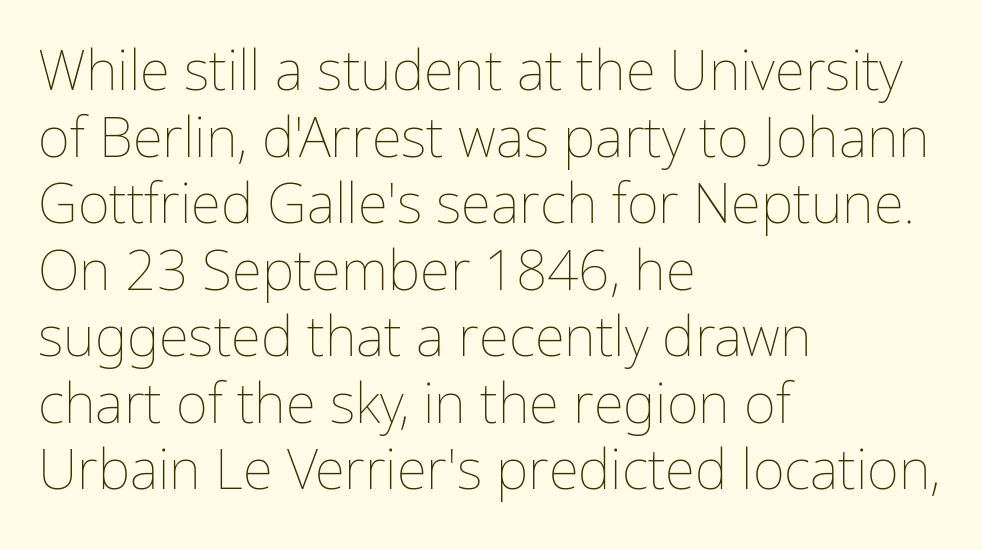
Ordinary non-slanted type is in use. A typesetter would call this proportional, since set widths differ per character. Compared with a typical body face, this is equally light or lighter still. The lines are quadded left. Underlining? Definitely not there. Here the glyphs are tracked normally, forming tight word shapes.
